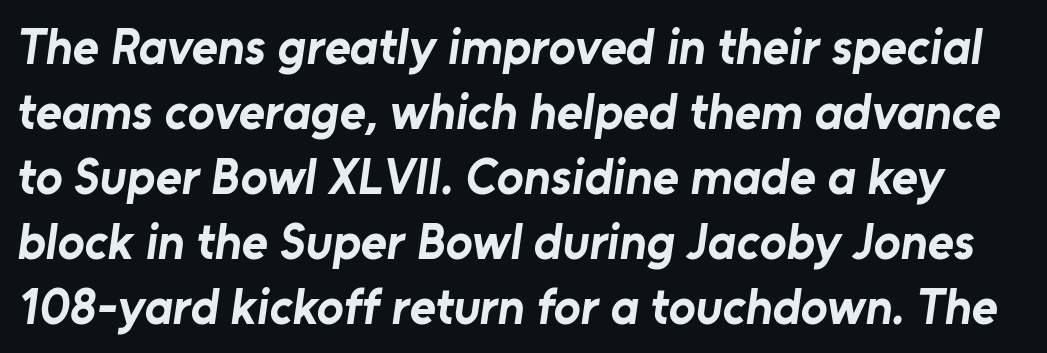
Q: Is the text bold? A: Yes.
Q: Is the typeface a serif or a sans-serif typeface? A: Sans-serif.
Q: Is the text underlined? A: No.
Q: Is the spacing between letters normal or unusually wide? A: Normal.
Q: Is the spacing between lines tight, normal or loose? A: Normal.
Q: Width (condensed, normal, or wide)? A: Normal.
Q: Stroke contrast? A: Low.
Q: x-height? A: Medium.
Q: Monospaced? A: No.
